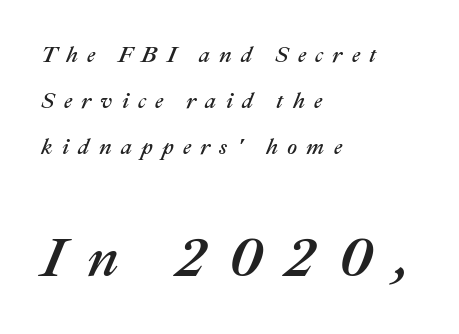
The image shows 55 px text type, italic (leaning right); set left-aligned, loose line spacing (2.09x), unusually wide letter spacing (+0.42 em), not underlined; the second (bottom) block is 2.5x larger; medium stroke contrast and a medium x-height.
